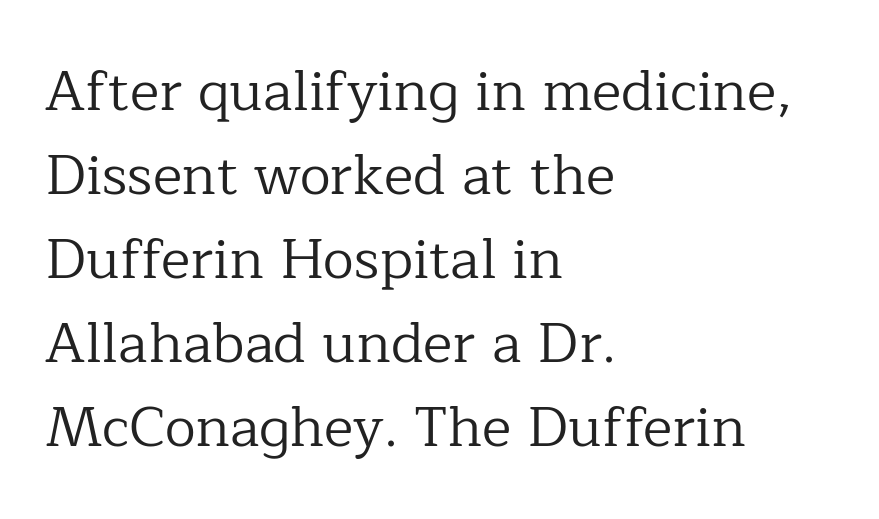
The image shows 56 px regular-weight serif type, upright; set left-aligned, normal line spacing (1.5x), normal letter spacing, not underlined; low stroke contrast and a medium x-height.
